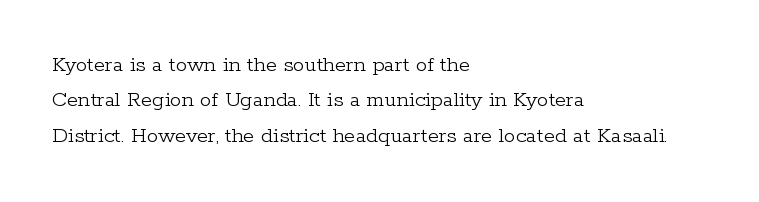
{"italic": "no", "bold": "no", "underline": "no", "align": "left", "line_spacing": "normal", "line_spacing_ratio": 1.54, "letter_spacing": "normal", "letter_spacing_em": 0.0, "glyph_px": 23}
